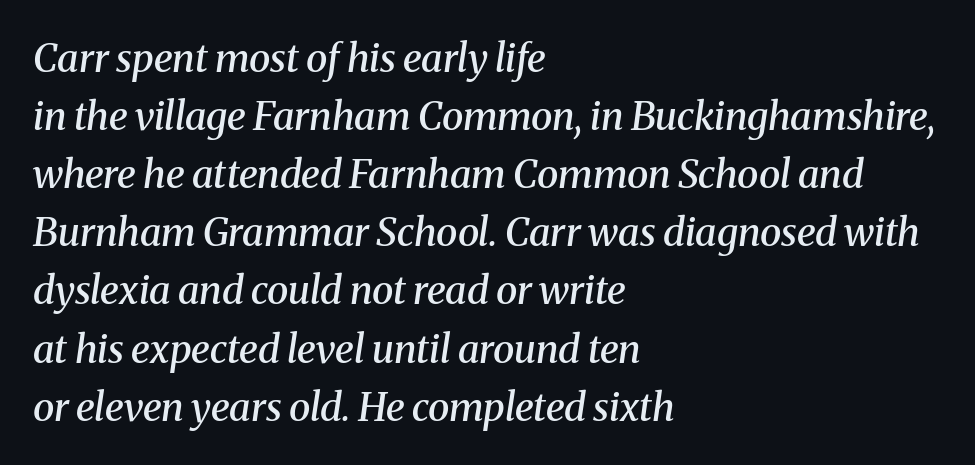
Beneath every word, the page is bare. The gaps between neighbouring characters are ordinary and unremarkable. These lines stack with their left ends in a neat column. The glyphs look as if they've been sheared to an angle.
